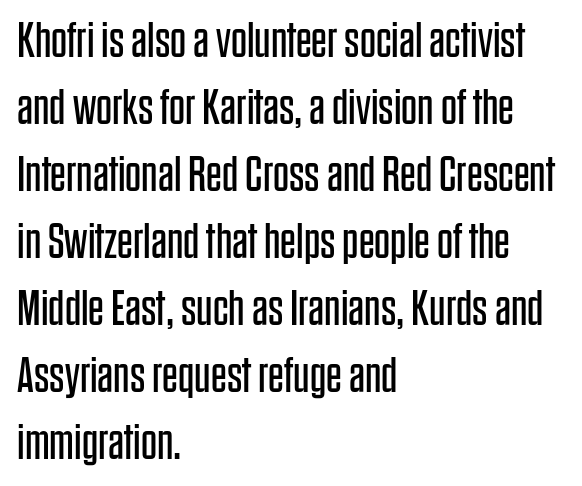
Counters stay open thanks to moderate or lighter strokes. Nobody drew a line under any word here. The letterforms sit shoulder to shoulder at normal distance. This sample uses an upright cut, with every glyph sitting square on the baseline.
